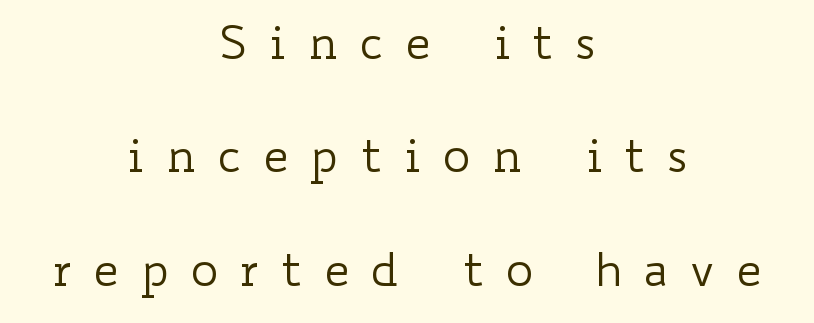
The image shows 47 px regular-weight, wide type, upright; set centered, loose line spacing (2.41x), unusually wide letter spacing (+0.43 em), not underlined; low stroke contrast and a small x-height.
